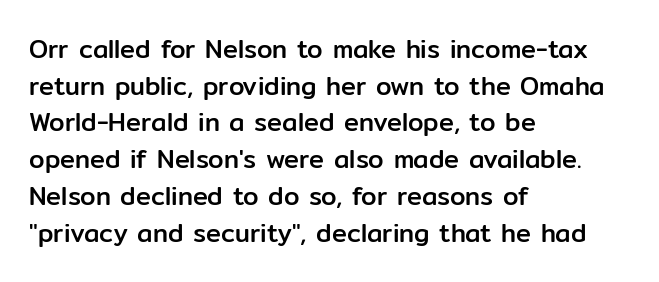
{"italic": "no", "underline": "no", "align": "left", "line_spacing": "normal", "line_spacing_ratio": 1.47, "letter_spacing": "normal", "letter_spacing_em": 0.0, "glyph_px": 25}
